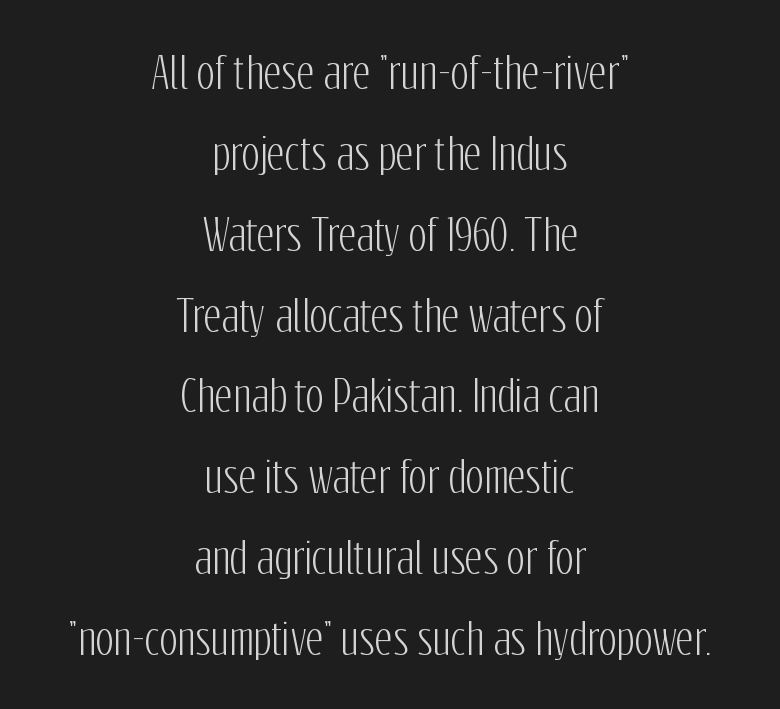
{"serif": "no", "italic": "no", "width": "condensed", "stroke_contrast": "low", "x_height": "medium", "monospaced": "no", "underline": "no", "align": "center", "line_spacing_ratio": 1.88, "letter_spacing": "normal", "letter_spacing_em": 0.0, "glyph_px": 43}
